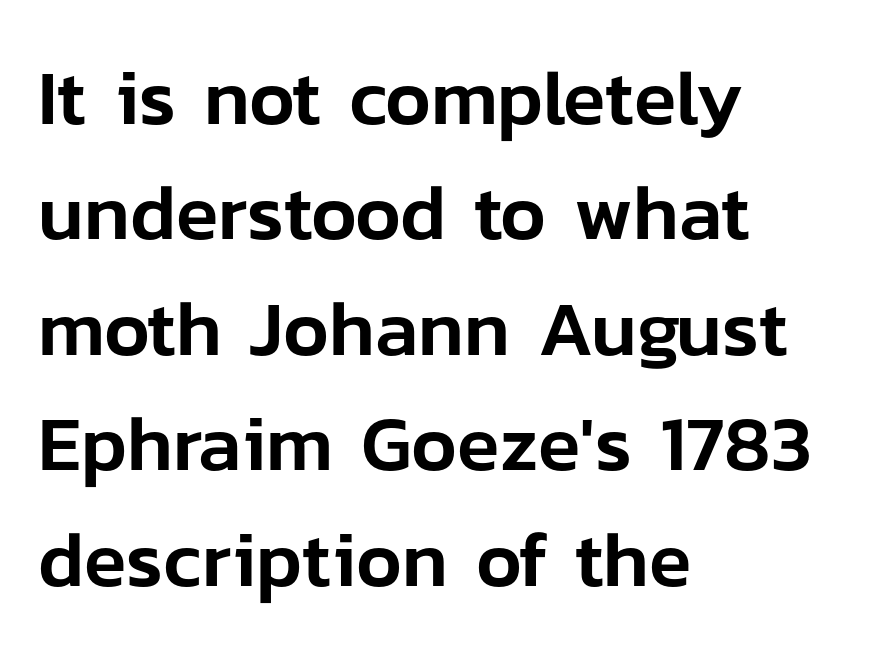
The image shows 78 px sans-serif type, upright; set left-aligned, normal line spacing (1.48x), normal letter spacing, not underlined; low stroke contrast and a medium x-height.
